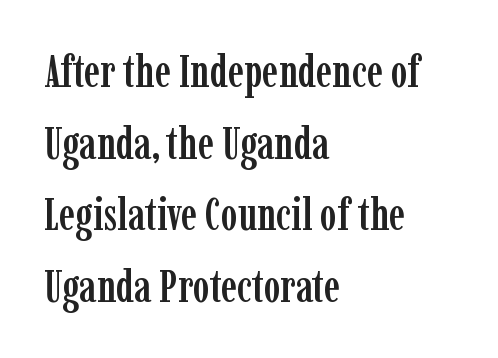
The rendering anchors every line to the left-hand side. Standard letterfit; no display-style spreading of the glyphs. The specimen omits any rule beneath the text block's lines. Every character sits straight up, as roman type does.
